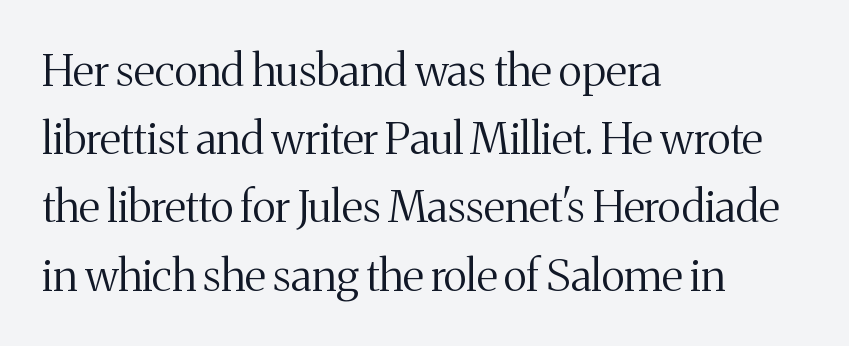
{"serif": "yes", "italic": "no", "bold": "no", "weight": "regular", "width": "normal", "stroke_contrast": "medium", "x_height": "medium", "monospaced": "no", "underline": "no", "align": "left", "line_spacing": "normal", "line_spacing_ratio": 1.55, "letter_spacing": "normal", "letter_spacing_em": 0.0, "glyph_px": 44}
